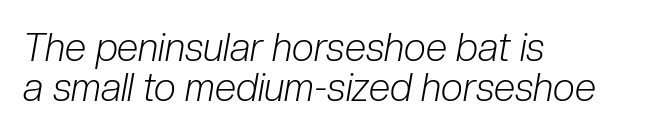
Q: Is the text bold? A: No.
Q: Is the text italic (slanted)? A: Yes, it leans right by about 10 degrees.
Q: Is the text underlined? A: No.
Q: How is the paragraph aligned? A: Left-aligned.
Q: Is the spacing between letters normal or unusually wide? A: Normal.
Q: Is the spacing between lines tight, normal or loose? A: Tight.
Q: Width (condensed, normal, or wide)? A: Condensed.
Q: Stroke contrast? A: Low.
Q: x-height? A: Medium.
Q: Monospaced? A: No.
